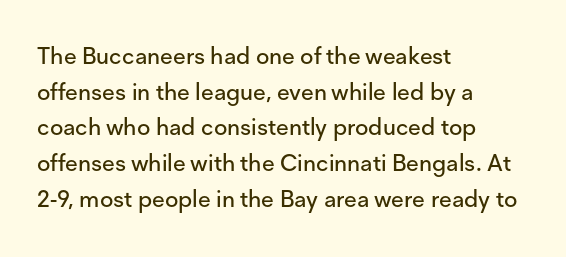
{"italic": "no", "underline": "no", "align": "left", "line_spacing": "normal", "line_spacing_ratio": 1.55, "letter_spacing": "normal", "letter_spacing_em": 0.0, "glyph_px": 23}
